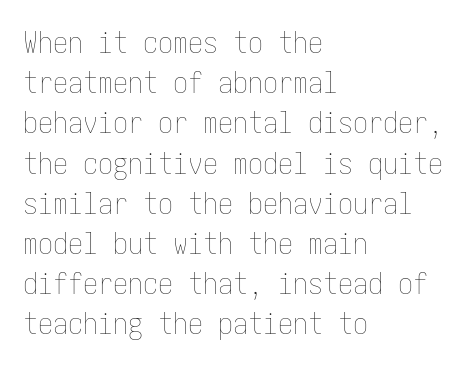
Letter spacing: default. Lines of text with bare space underneath. Each new line begins a customary step beneath the previous one. Is this a heavy cut? Hardly; it is regular or lighter.
